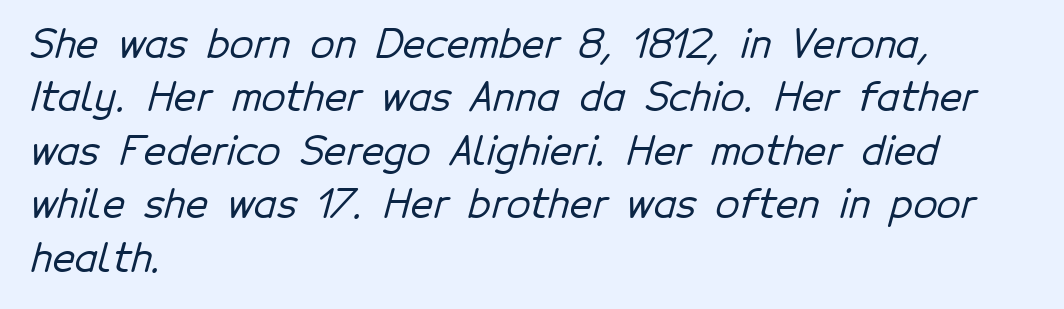
Beneath every word, the page is bare. Words appear dense and cohesive because spacing is normal. Students, observe: this is what conventionally led text looks like. The rendering anchors every line to the left-hand side. You could not count columns in this text — the font is proportionally spaced. Is this a sans? Yes — the strokes have no serifs.
